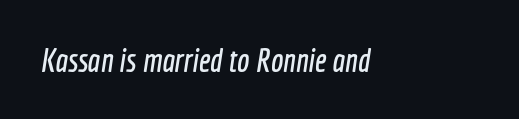
{"serif": "no", "width": "condensed", "x_height": "medium", "monospaced": "no", "underline": "no", "align": "left", "letter_spacing": "normal", "letter_spacing_em": 0.0, "glyph_px": 33}
